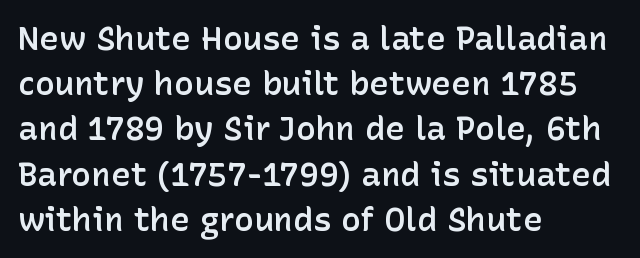
Do the characters align in a grid? No, the font is proportional. The setting favours the left margin, as ordinary paragraphs usually do. Nobody touched the tracking dial on this one. The rendering shows plain stroke endings on the letterforms — a sans-serif design. Every character sits straight up, as roman type does.
